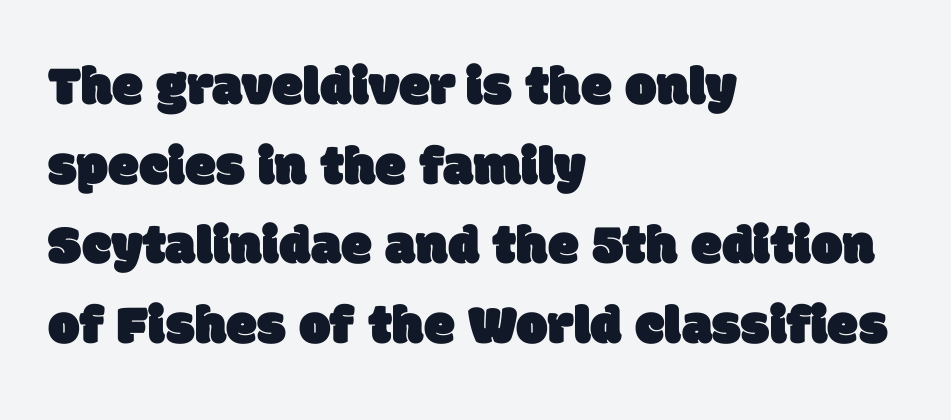
The image shows 56 px sans-serif type; set left-aligned, normal line spacing (1.42x), normal letter spacing, not underlined; low stroke contrast and a large x-height.
